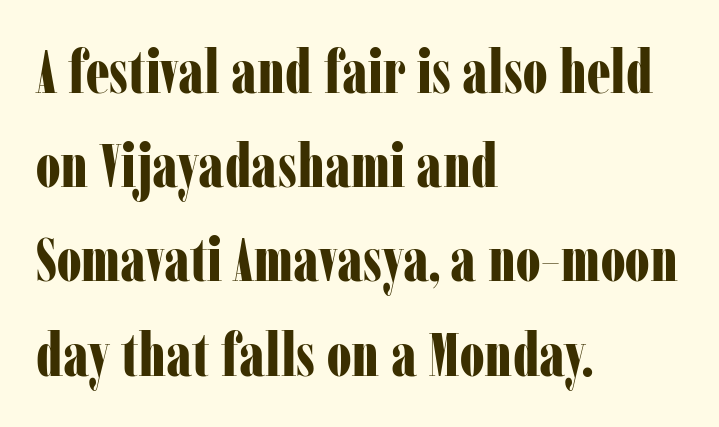
The image shows 60 px bold, condensed serif type, upright; set left-aligned, normal line spacing (1.57x), normal letter spacing, not underlined; low stroke contrast and a medium x-height.
